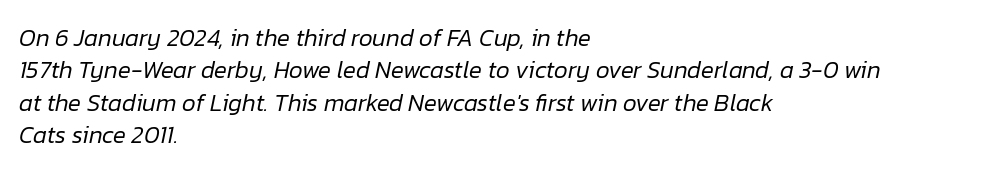
{"italic": "yes", "lean": "right", "slant_degrees": 12, "bold": "no", "underline": "no", "align": "left", "line_spacing": "normal", "line_spacing_ratio": 1.35, "letter_spacing": "normal", "letter_spacing_em": 0.0, "glyph_px": 24}
